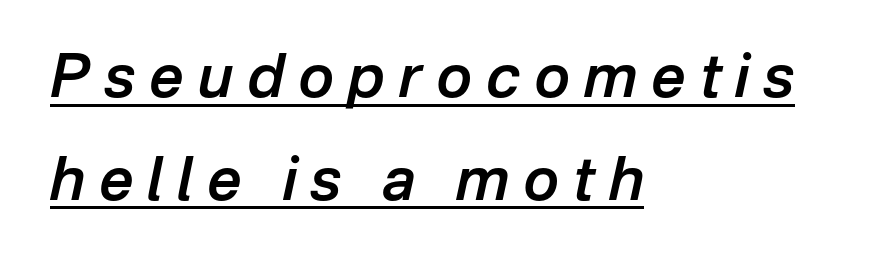
The image shows 60 px semibold type, italic (leaning right); set left-aligned, line spacing 1.71x, unusually wide letter spacing (+0.23 em), underlined; low stroke contrast and a medium x-height.
